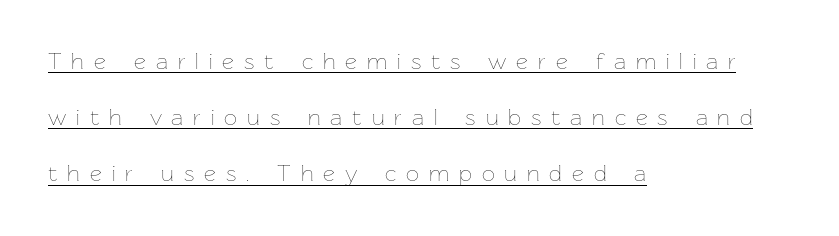
The image shows 23 px text type, upright; set left-aligned, loose line spacing (2.44x), unusually wide letter spacing (+0.43 em), underlined.
